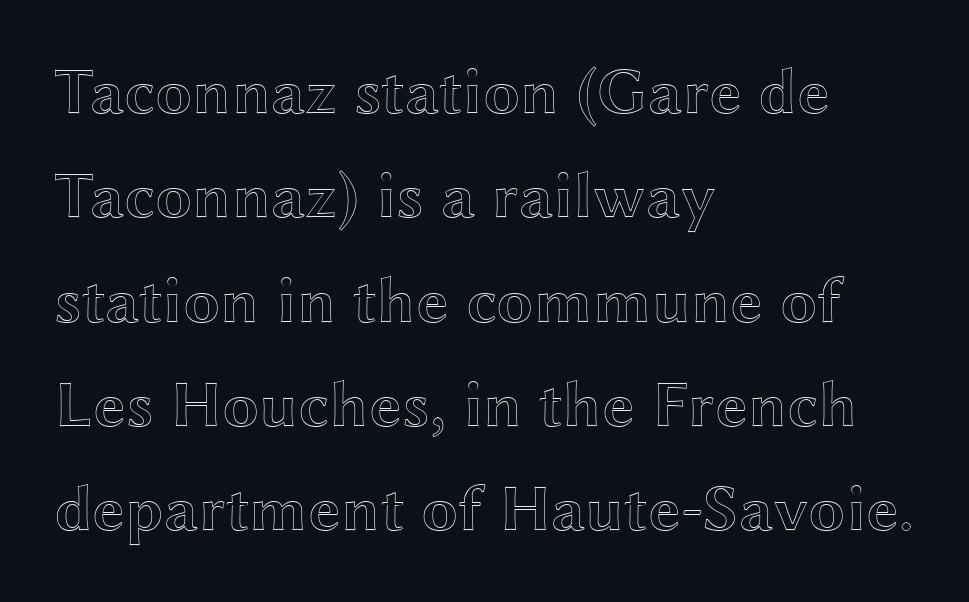
Q: Is the text italic (slanted)? A: No, it is upright.
Q: Is the text underlined? A: No.
Q: How is the paragraph aligned? A: Left-aligned.
Q: Is the spacing between letters normal or unusually wide? A: Normal.
Q: Is the spacing between lines tight, normal or loose? A: Normal.
Q: Width (condensed, normal, or wide)? A: Wide.
Q: x-height? A: Medium.
Q: Monospaced? A: No.
